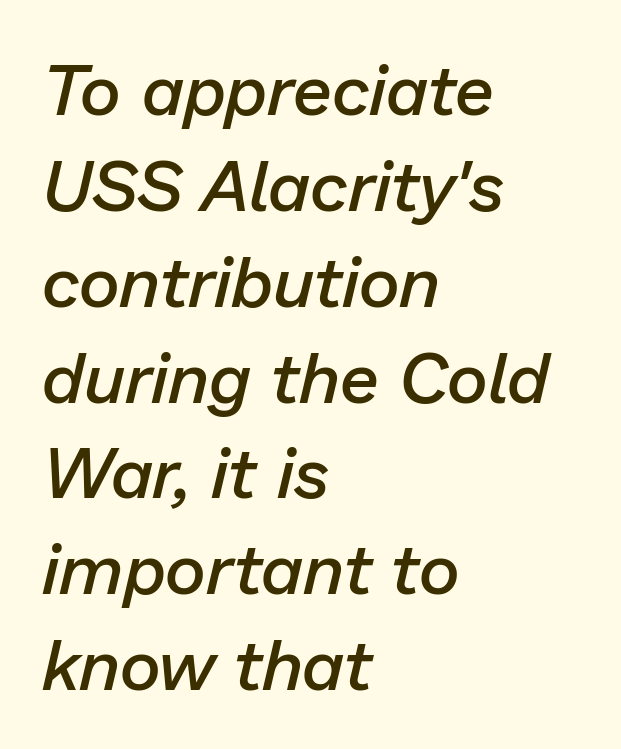
{"italic": "yes", "lean": "right", "slant_degrees": 13, "bold": "semi", "weight": "semibold", "width": "normal", "stroke_contrast": "low", "x_height": "medium", "monospaced": "no", "underline": "no", "align": "left", "line_spacing": "normal", "line_spacing_ratio": 1.35, "letter_spacing": "normal", "letter_spacing_em": 0.0, "glyph_px": 71}
